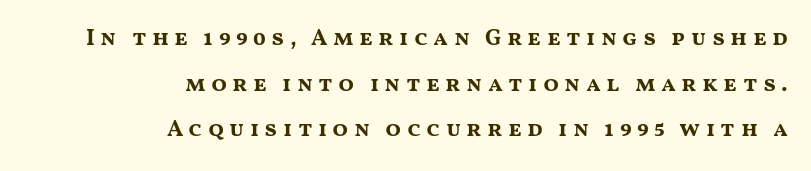
The image shows 23 px bold type, upright; set right-aligned, loose line spacing (1.98x), unusually wide letter spacing (+0.23 em), not underlined.
